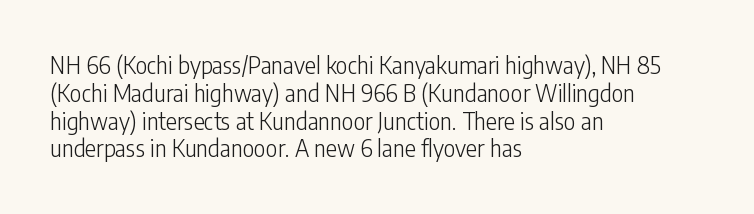
Q: Is the text bold? A: No.
Q: Is the text italic (slanted)? A: No, it is upright.
Q: Is the text underlined? A: No.
Q: How is the paragraph aligned? A: Left-aligned.
Q: Is the spacing between letters normal or unusually wide? A: Normal.
